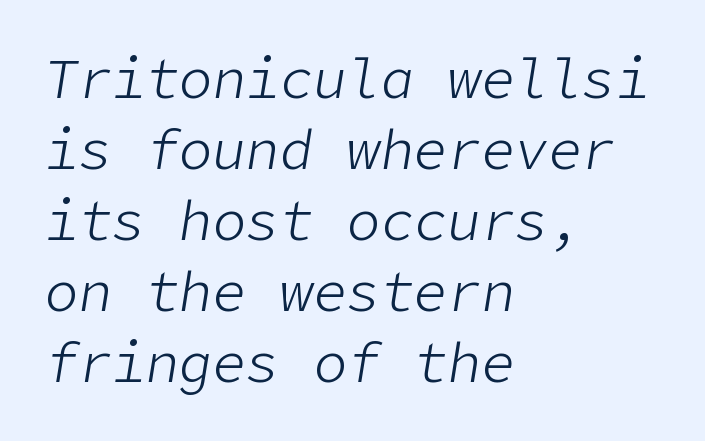
The image shows 56 px light type, italic (leaning right); set left-aligned, normal line spacing (1.27x), normal letter spacing, not underlined; low stroke contrast and a medium x-height.
